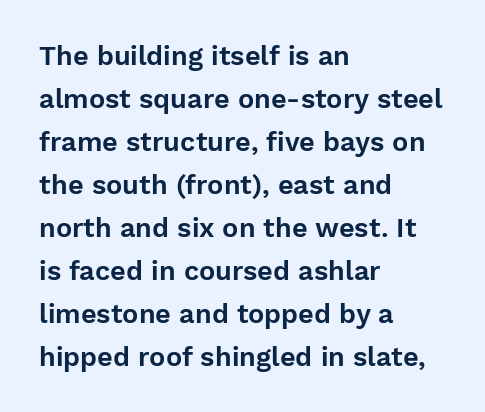
The image shows 27 px text type, upright; set left-aligned, normal line spacing (1.59x), normal letter spacing, not underlined.
